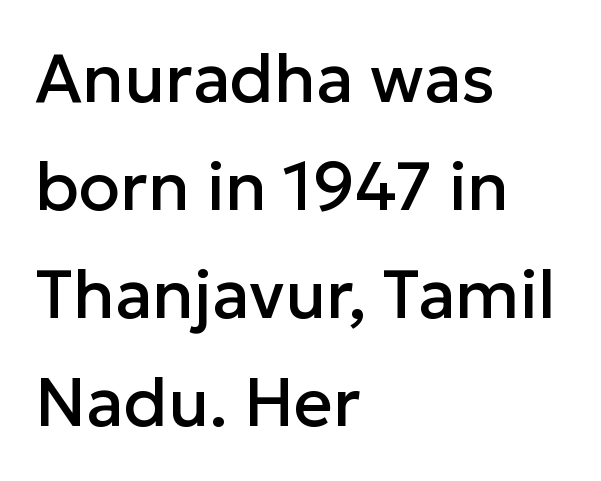
Tracking value appears to be zero — textbook default spacing. Style check: upright. A typesetter would label this face a sans. Character widths vary here, with narrow letters taking less room than wide ones. Anything drawn beneath the words? Only blank space. Alignment: flush left.
